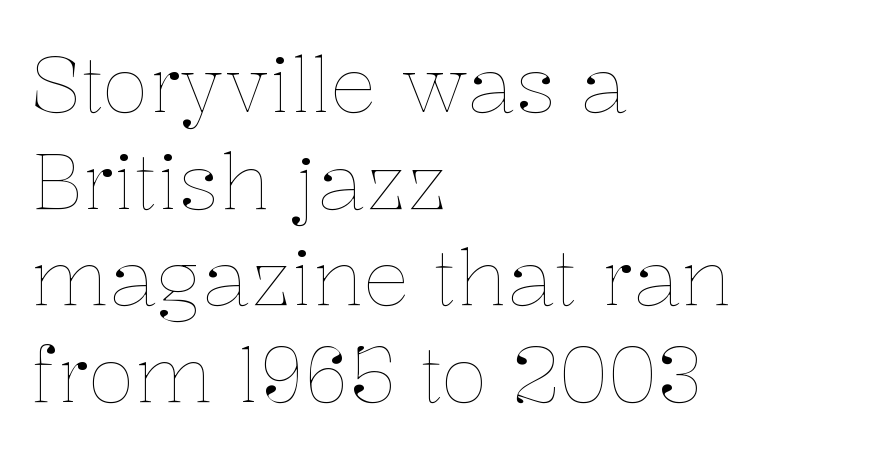
Decoration check: the copy has no underline. Leftover space on each line is placed entirely after the last word. Observe the ordinary spacing: letters are neighbours, not strangers. Rendered with straight, roman letterforms. The passage shown is typed in a proportional face where columns would drift.
